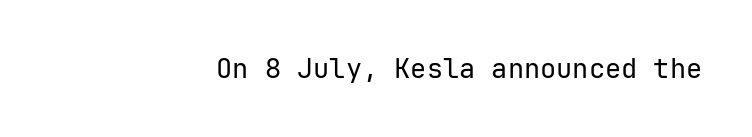
The image shows 27 px text type, upright; set right-aligned, normal letter spacing, not underlined.
